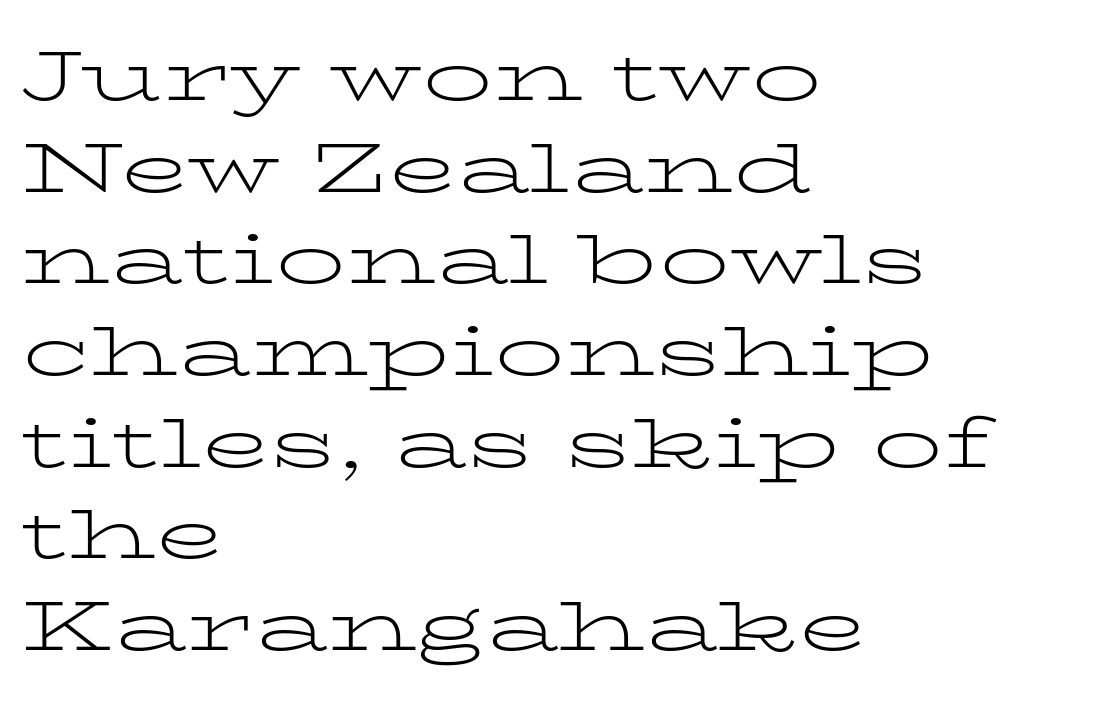
Q: Is the text bold? A: No.
Q: Is the text italic (slanted)? A: No, it is upright.
Q: Is the typeface a serif or a sans-serif typeface? A: Serif.
Q: Is the text underlined? A: No.
Q: How is the paragraph aligned? A: Left-aligned.
Q: Is the spacing between letters normal or unusually wide? A: Normal.
Q: Is the spacing between lines tight, normal or loose? A: Normal.
Q: Width (condensed, normal, or wide)? A: Wide.
Q: Stroke contrast? A: Low.
Q: x-height? A: Medium.
Q: Monospaced? A: No.
